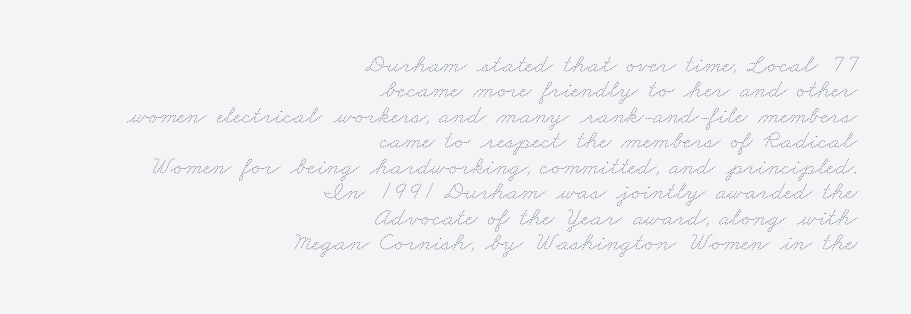
Q: Is the text bold? A: No.
Q: Is the text underlined? A: No.
Q: How is the paragraph aligned? A: Right-aligned.
Q: Is the spacing between letters normal or unusually wide? A: Normal.
Q: Is the spacing between lines tight, normal or loose? A: Tight.
